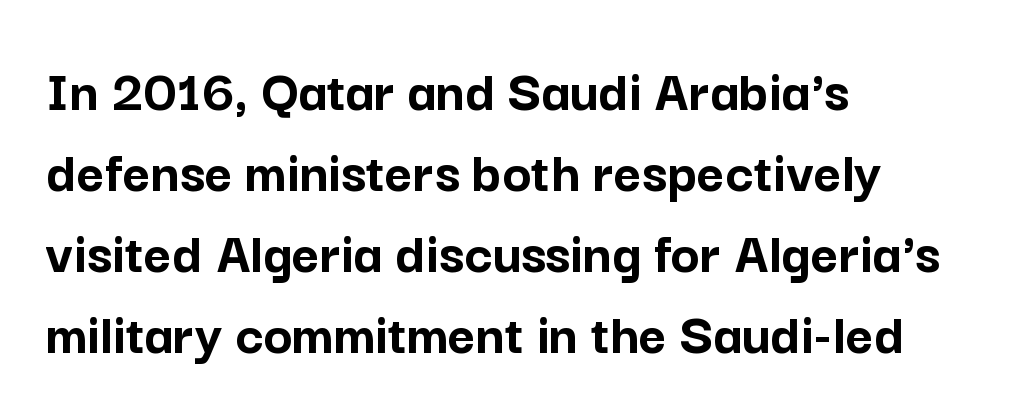
Glance below the letters and you will spot only blank space. Chunky letters — that's bold for sure. Note the varied advance widths — an 'i' is clearly narrower than an 'm'. A roman cut, with each character standing at attention. The passage shown has conventional tracking throughout.
